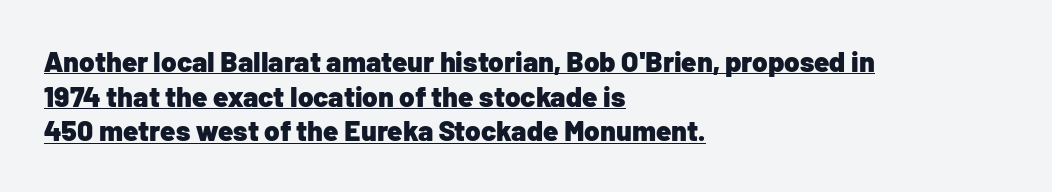
The image shows 28 px heavy sans-serif type, upright; set left-aligned, line spacing 1.24x, normal letter spacing, underlined; low stroke contrast and a medium x-height.
